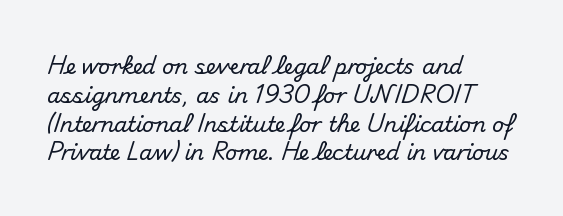
{"underline": "no", "align": "left", "line_spacing": "normal", "line_spacing_ratio": 1.37, "letter_spacing": "normal", "letter_spacing_em": 0.0, "glyph_px": 21}
